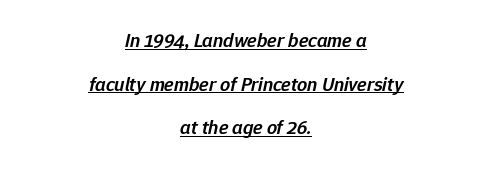
Q: Is the text bold? A: Semi-bold.
Q: Is the text italic (slanted)? A: Yes, it leans right by about 12 degrees.
Q: Is the text underlined? A: Yes.
Q: How is the paragraph aligned? A: Centered.
Q: Is the spacing between letters normal or unusually wide? A: Normal.
Q: Is the spacing between lines tight, normal or loose? A: Loose.
